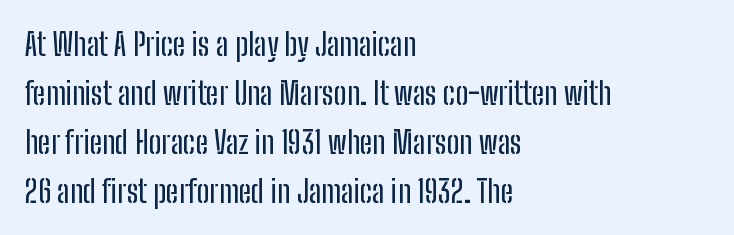
{"serif": "no", "italic": "no", "width": "condensed", "stroke_contrast": "low", "x_height": "medium", "monospaced": "no", "underline": "no", "align": "left", "line_spacing": "normal", "line_spacing_ratio": 1.58, "letter_spacing": "normal", "letter_spacing_em": 0.0, "glyph_px": 31}
